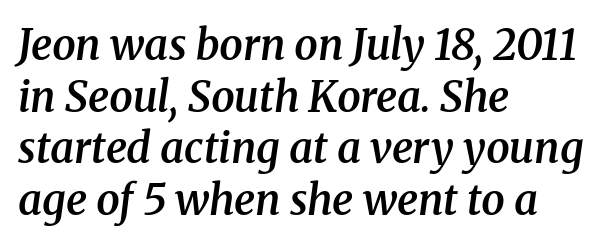
Casual observation: everything's shoved over to the left. An italicized treatment has been applied to the whole sample. Standard letterfit; no display-style spreading of the glyphs. Old-style or modern, the face here clearly has serifs. The strokes are fattened partway — semibold, not bold.
